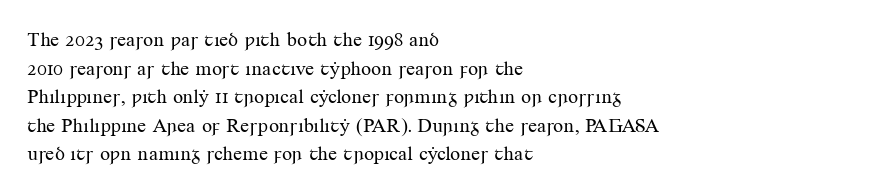
{"italic": "no", "bold": "no", "underline": "no", "align": "left", "line_spacing": "normal", "line_spacing_ratio": 1.43, "letter_spacing": "normal", "letter_spacing_em": 0.0, "glyph_px": 20}
